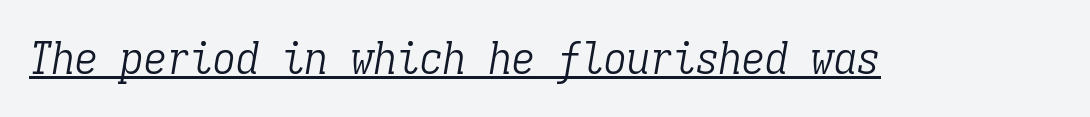
A typesetter would call this monospace, since all characters share one set width. Small tapered or slab feet sit at the stroke ends, so this counts as serif. This sample uses plain, unmodified letter spacing. The strokes are not fattened; the text isn't bold.
